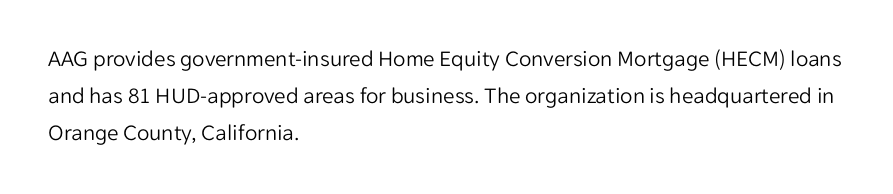
The image shows 23 px text type, upright; set left-aligned, normal line spacing (1.6x), normal letter spacing, not underlined.
